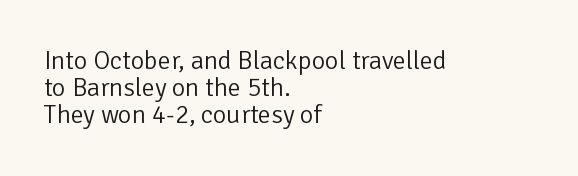
In terms of leading, this rendering errs on the cramped side. Check under the words: just untouched page. Look at the tracking — it's just the regular setting, nothing added. A typesetter would mark this as roman, not italic.
